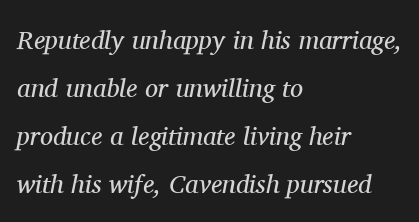
Posture: slanted. Underline: absent. Typeset ragged right — the left edge is the straight one. These glyphs show unthickened strokes, regular width or finer. The line texture is even and compact thanks to regular tracking.
